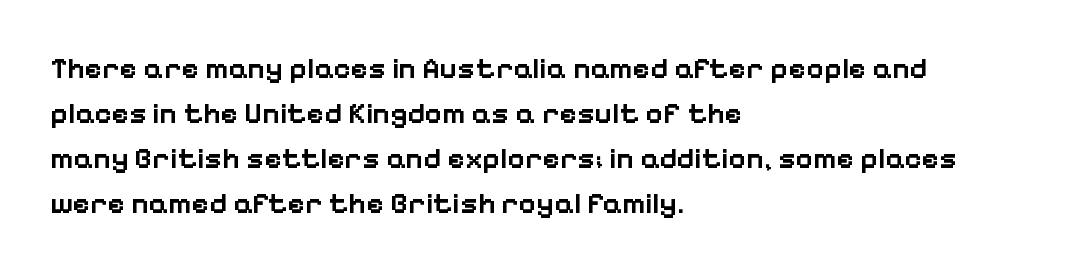
Q: Is the text bold? A: Semi-bold.
Q: Is the text italic (slanted)? A: No, it is upright.
Q: Is the typeface a serif or a sans-serif typeface? A: Sans-serif.
Q: Is the text underlined? A: No.
Q: How is the paragraph aligned? A: Left-aligned.
Q: Is the spacing between letters normal or unusually wide? A: Normal.
Q: Is the spacing between lines tight, normal or loose? A: Normal.
Q: Width (condensed, normal, or wide)? A: Normal.
Q: Stroke contrast? A: Low.
Q: x-height? A: Medium.
Q: Monospaced? A: No.
